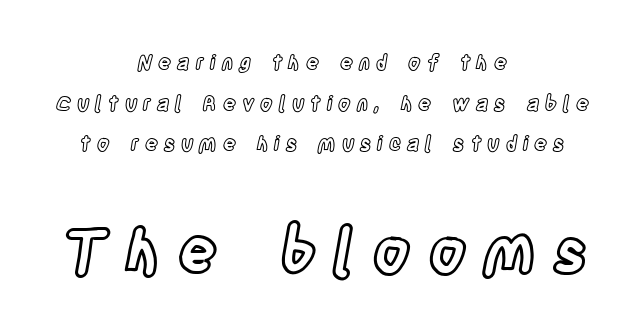
The image shows 60 px condensed type; set centered, loose line spacing (2.03x), unusually wide letter spacing (+0.3 em), not underlined; the second (bottom) block is 3.0x larger; a large x-height.
